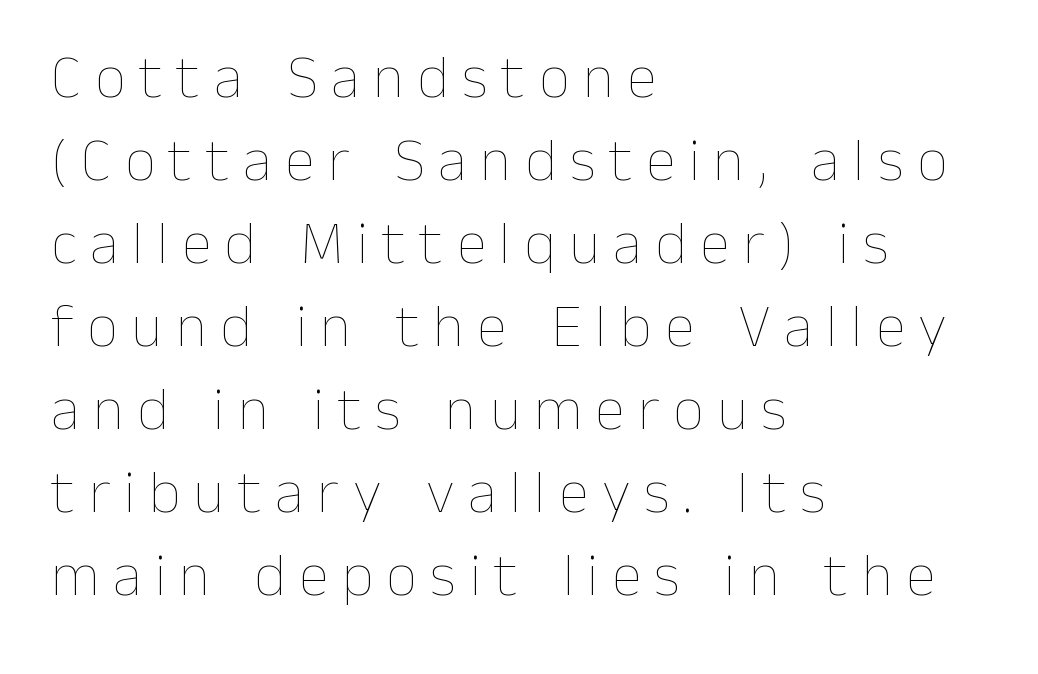
Q: Is the text bold? A: No.
Q: Is the text italic (slanted)? A: No, it is upright.
Q: Is the text underlined? A: No.
Q: How is the paragraph aligned? A: Left-aligned.
Q: Is the spacing between letters normal or unusually wide? A: Unusually wide.
Q: Is the spacing between lines tight, normal or loose? A: Normal.
Q: Width (condensed, normal, or wide)? A: Normal.
Q: Stroke contrast? A: Low.
Q: x-height? A: Medium.
Q: Monospaced? A: No.
